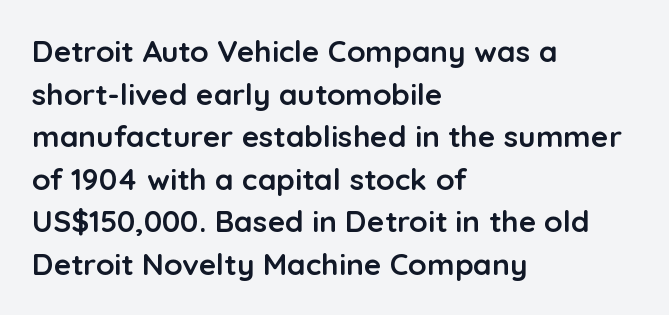
The image shows 30 px semibold sans-serif type, upright; set left-aligned, normal line spacing (1.42x), normal letter spacing, not underlined; low stroke contrast and a medium x-height.
